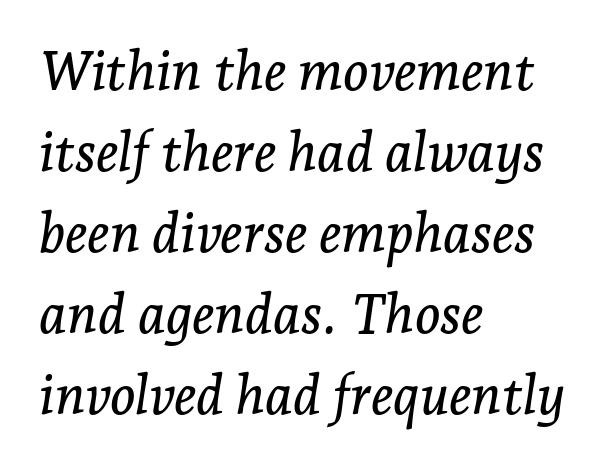
The image shows 54 px serif type, italic (leaning right); set left-aligned, normal line spacing (1.5x), normal letter spacing, not underlined; low stroke contrast and a medium x-height.
